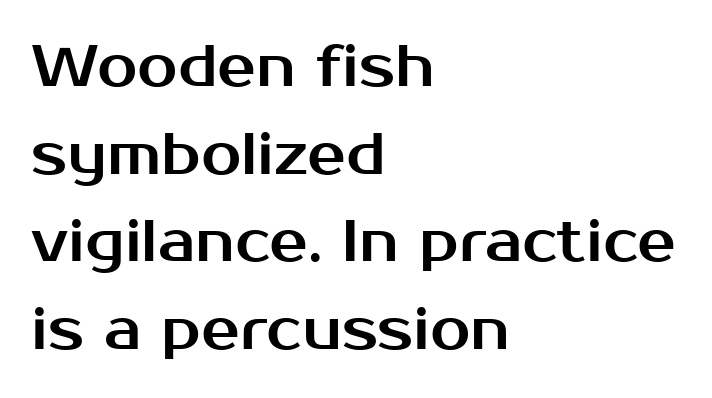
The image shows 58 px sans-serif type, upright; set left-aligned, normal line spacing (1.51x), normal letter spacing, not underlined; medium stroke contrast and a medium x-height.
